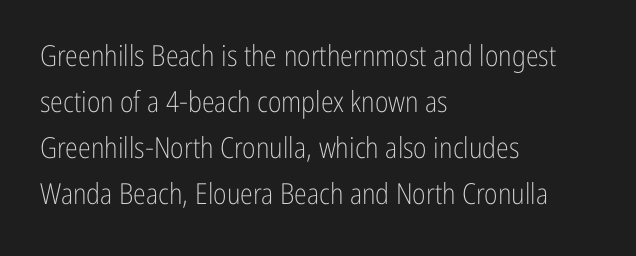
The image shows 29 px light, condensed sans-serif type, upright; set left-aligned, normal line spacing (1.59x), normal letter spacing, not underlined; low stroke contrast and a medium x-height.
